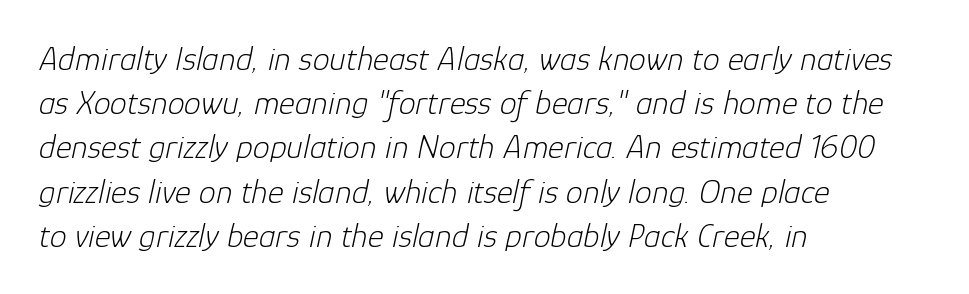
The image shows 34 px light type, italic (leaning right); set left-aligned, normal line spacing (1.3x), normal letter spacing, not underlined; low stroke contrast and a medium x-height.
